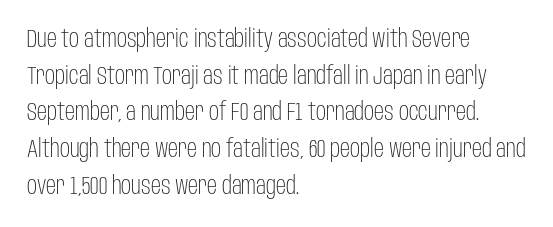
Weight: in the light-to-regular range. In CSS terms this would be text-align: left. The letters stand straight up with perfectly vertical stems. Each new line begins a customary step beneath the previous one. Characters follow at the spacing the type designer built in.
